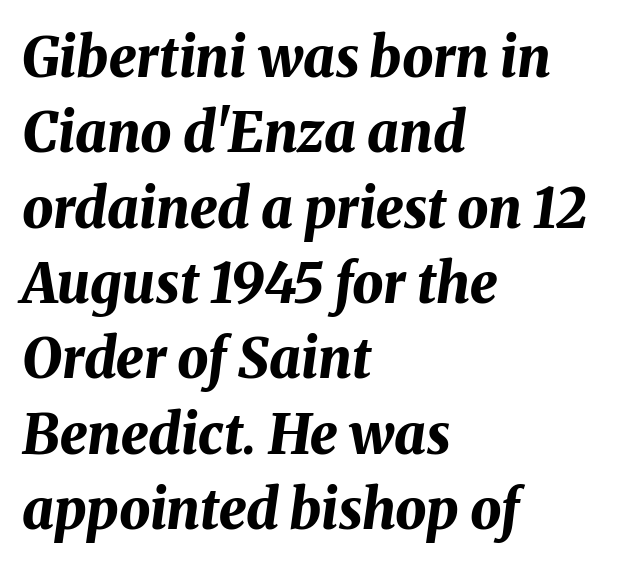
The typesetter chose a ragged-right arrangement here. What weight is shown? A full bold with thick strokes. Is the letter spacing exaggerated? No — it looks like the ordinary default. This rendering features lettering with no underline. Yep, that's italic — everything's leaning.
